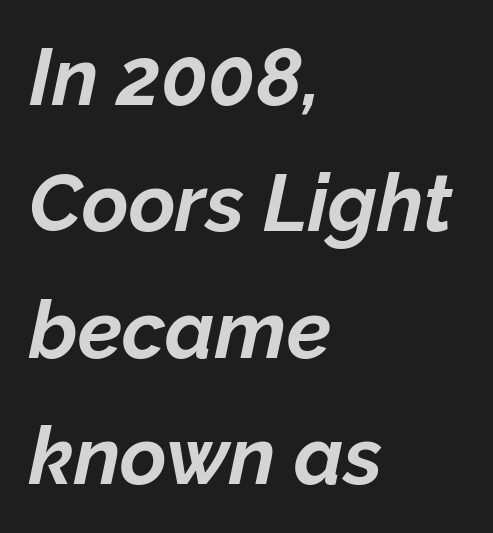
The image shows 80 px bold type, italic (leaning right); set left-aligned, normal line spacing (1.58x), normal letter spacing, not underlined; low stroke contrast and a medium x-height.
